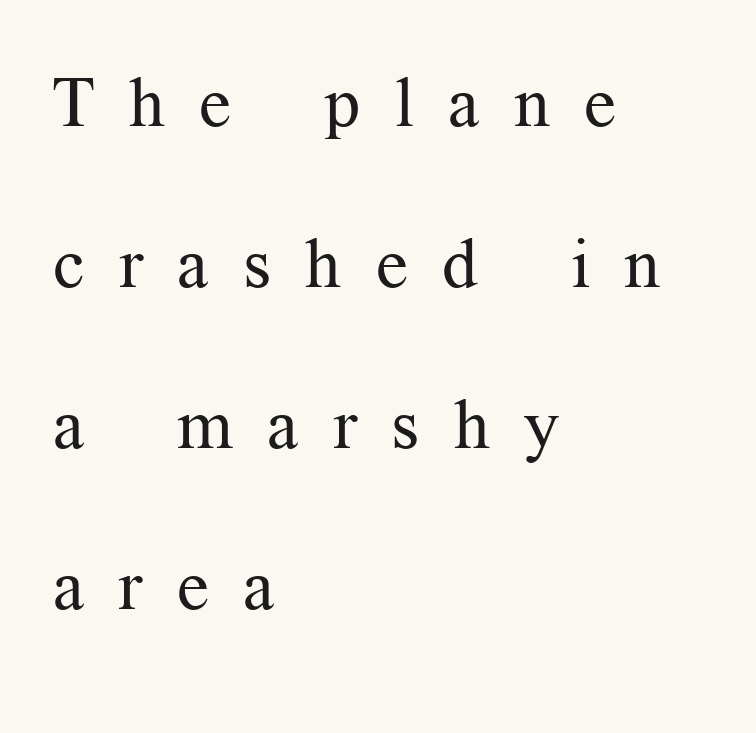
Caption: multi-line text, flush left, ragged right. Notice how the stems are strictly vertical — no italics here. The tracking jumps out immediately: characters are airy and widely separated. Varying glyph widths throughout — classic text-font behaviour. Font category for this specimen: serif.
